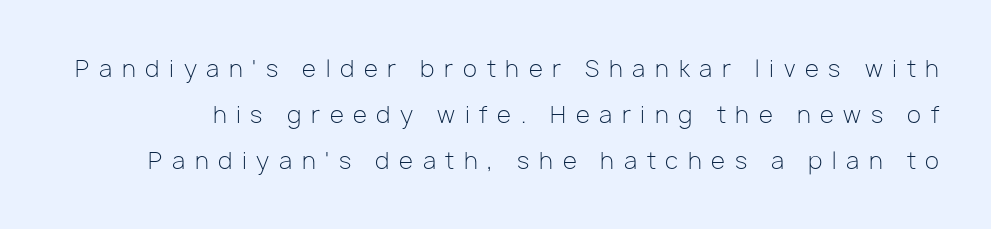
{"italic": "no", "bold": "no", "underline": "no", "line_spacing": "loose", "line_spacing_ratio": 1.99, "letter_spacing": "wide", "letter_spacing_em": 0.42, "glyph_px": 23}
